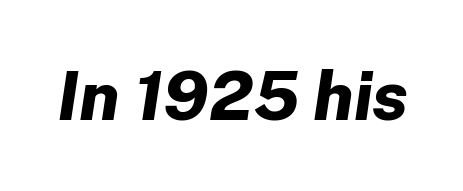
Q: Is the text bold? A: Yes.
Q: Is the text italic (slanted)? A: Yes, it leans right by about 8 degrees.
Q: Is the text underlined? A: No.
Q: Is the spacing between letters normal or unusually wide? A: Normal.
Q: Width (condensed, normal, or wide)? A: Normal.
Q: Stroke contrast? A: Low.
Q: x-height? A: Medium.
Q: Monospaced? A: No.
